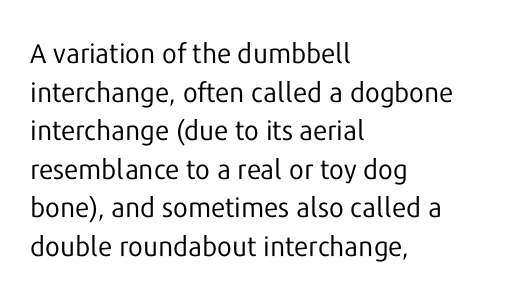
Stroke thickness stays within the range of a standard reading face or lighter. Notice how descenders clear the ascenders below comfortably — that's standard leading. There is no visible air inserted between adjacent glyphs. Casual observation: everything's shoved over to the left. The specimen omits any rule beneath the text block's lines. The letters stand straight up with perfectly vertical stems.
